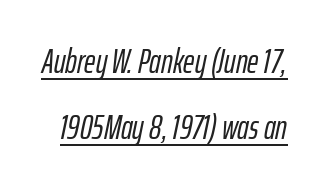
The image shows 34 px condensed type, italic (leaning right); set loose line spacing (1.95x), normal letter spacing, underlined; low stroke contrast and a medium x-height.
